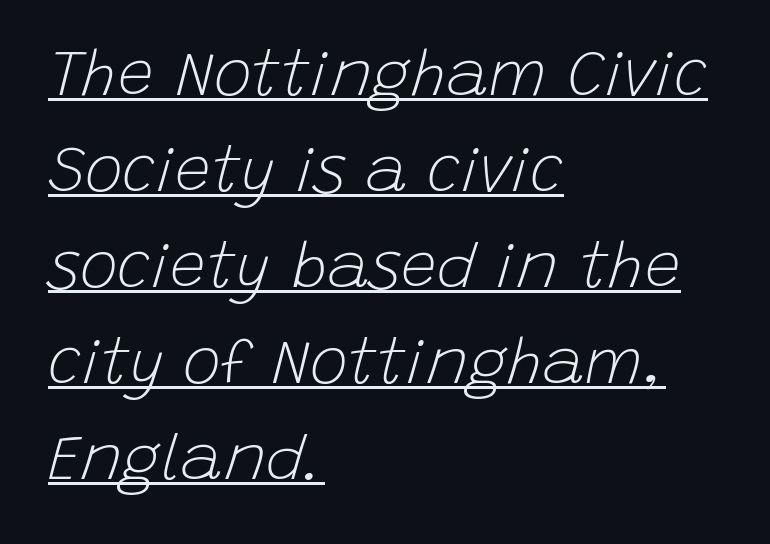
Posture: slanted. This rendering leaves character spacing at its baseline value. Compared with typical paragraphs, the rows here are spaced about the same. Stroke thickness stays within the range of a standard reading face or lighter. Where is the straight margin? On the left. The passage shown is typed in a proportional face where columns would drift.
